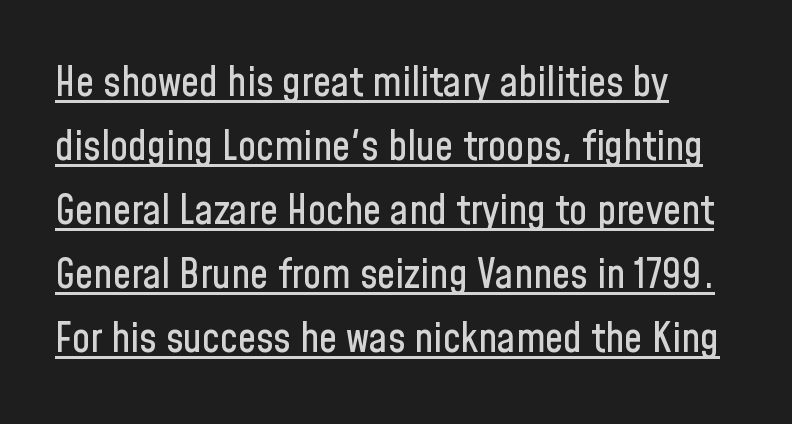
Q: Is the text italic (slanted)? A: No, it is upright.
Q: Is the typeface a serif or a sans-serif typeface? A: Sans-serif.
Q: Is the text underlined? A: Yes.
Q: How is the paragraph aligned? A: Left-aligned.
Q: Is the spacing between letters normal or unusually wide? A: Normal.
Q: Is the spacing between lines tight, normal or loose? A: Normal.
Q: Width (condensed, normal, or wide)? A: Condensed.
Q: Stroke contrast? A: Low.
Q: x-height? A: Medium.
Q: Monospaced? A: No.
